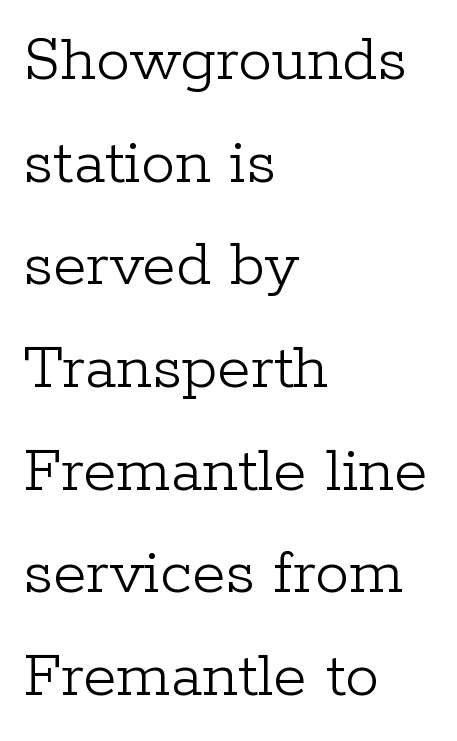
{"serif": "yes", "italic": "no", "bold": "no", "weight": "light", "width": "normal", "stroke_contrast": "low", "x_height": "medium", "monospaced": "no", "underline": "no", "align": "left", "line_spacing": "normal", "line_spacing_ratio": 1.51, "letter_spacing": "normal", "letter_spacing_em": 0.0, "glyph_px": 68}
